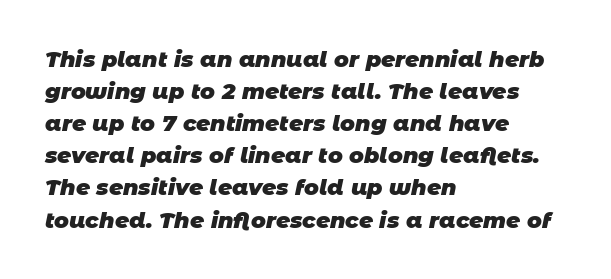
Q: Is the text bold? A: Yes.
Q: Is the text underlined? A: No.
Q: How is the paragraph aligned? A: Left-aligned.
Q: Is the spacing between letters normal or unusually wide? A: Normal.
Q: Is the spacing between lines tight, normal or loose? A: Normal.
